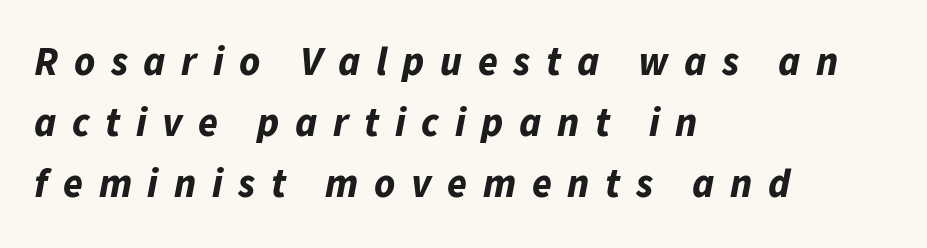
A typesetter would call this proportional, since set widths differ per character. Reading down the column, the eye jumps a familiar distance to each next line. Rendered with sloped, italic letterforms. How are the letters spaced? Widely, with obvious added tracking. How heavy is the stroke? Heavy — this is a bold.
